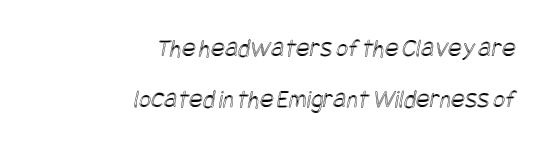
{"underline": "no", "align": "right", "line_spacing": "loose", "line_spacing_ratio": 1.96, "letter_spacing": "normal", "letter_spacing_em": 0.0, "glyph_px": 26}
